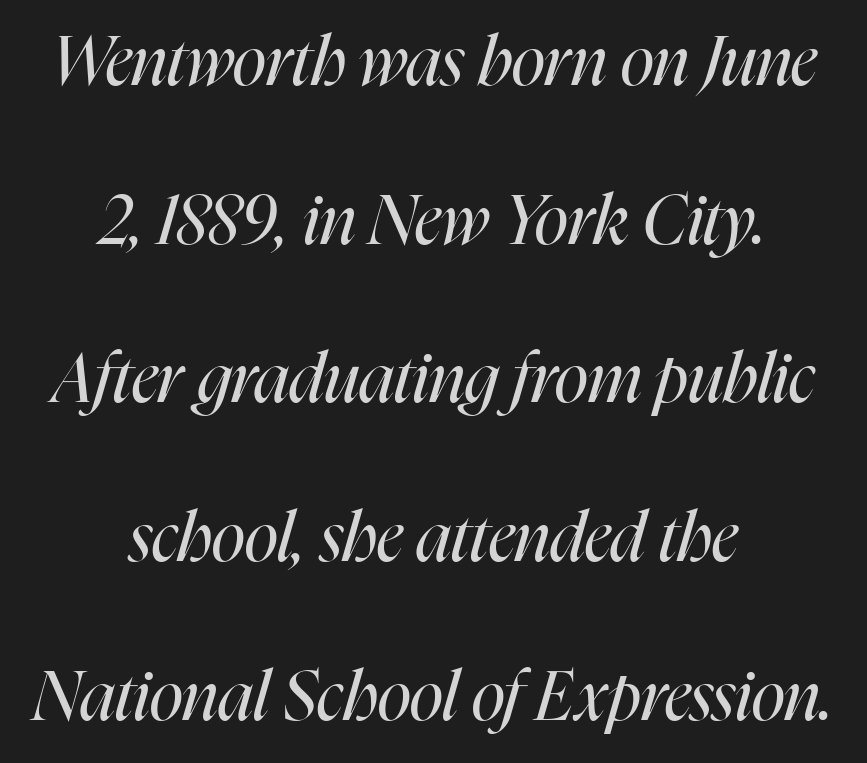
{"italic": "yes", "lean": "right", "slant_degrees": 16, "bold": "no", "weight": "regular", "width": "condensed", "stroke_contrast": "high", "x_height": "medium", "monospaced": "no", "underline": "no", "align": "center", "line_spacing": "loose", "line_spacing_ratio": 2.3, "letter_spacing": "normal", "letter_spacing_em": 0.0, "glyph_px": 69}
